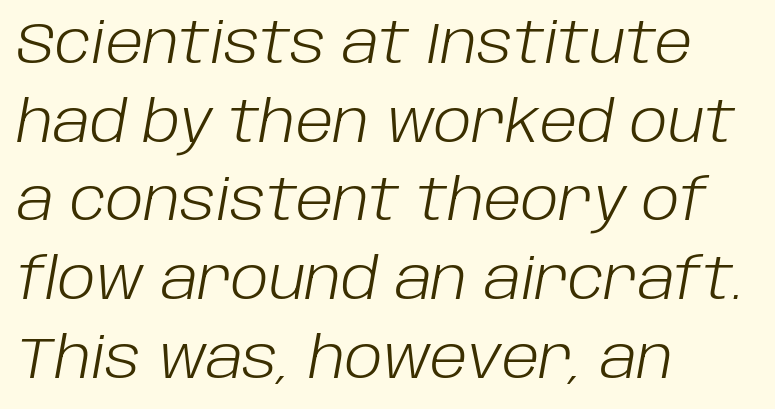
{"italic": "yes", "lean": "right", "slant_degrees": 10, "bold": "no", "weight": "light", "width": "normal", "stroke_contrast": "low", "x_height": "large", "monospaced": "no", "underline": "no", "align": "left", "line_spacing": "normal", "line_spacing_ratio": 1.38, "letter_spacing": "normal", "letter_spacing_em": 0.0, "glyph_px": 57}
